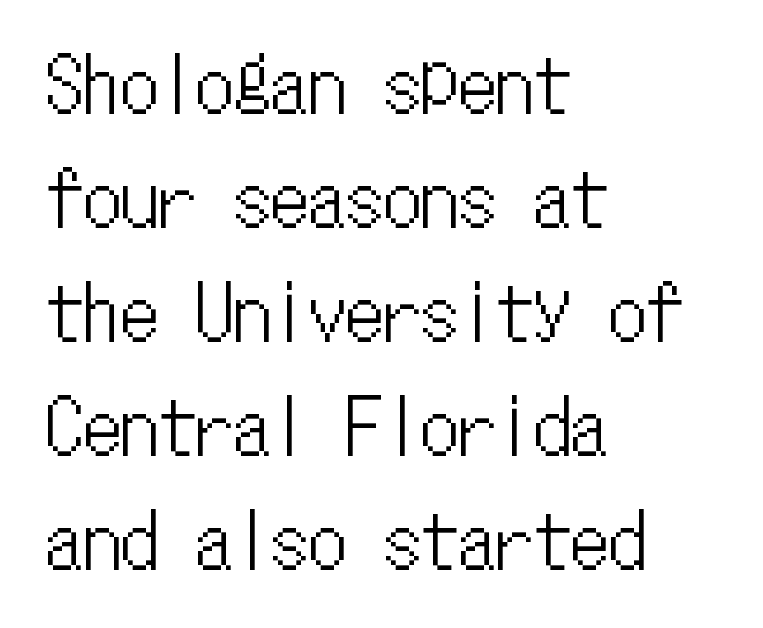
This sample keeps an unexceptional amount of space between lines. The letters stand straight up with perfectly vertical stems. Nothing unusual about the tracking: characters are spaced as the font intends. Casual observation: everything's shoved over to the left. Each row of text sits above clean, open space.
